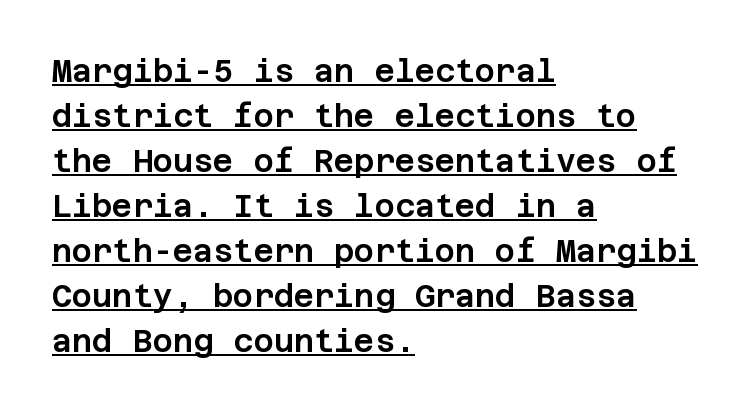
Q: Is the text italic (slanted)? A: No, it is upright.
Q: Is the typeface a serif or a sans-serif typeface? A: Sans-serif.
Q: Is the text underlined? A: Yes.
Q: How is the paragraph aligned? A: Left-aligned.
Q: Is the spacing between letters normal or unusually wide? A: Normal.
Q: Is the spacing between lines tight, normal or loose? A: Normal.
Q: Width (condensed, normal, or wide)? A: Normal.
Q: Stroke contrast? A: Low.
Q: x-height? A: Large.
